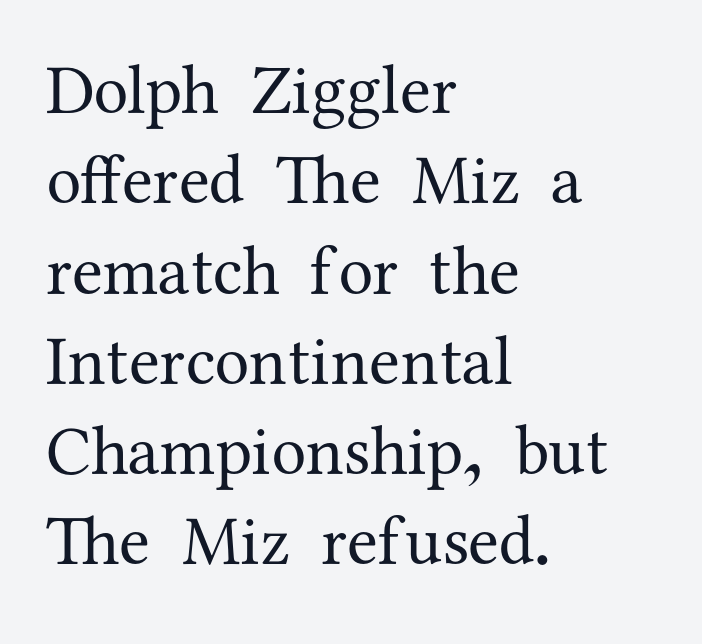
The image shows 70 px regular-weight serif type, upright; set left-aligned, normal line spacing (1.29x), normal letter spacing, not underlined; medium stroke contrast and a medium x-height.
